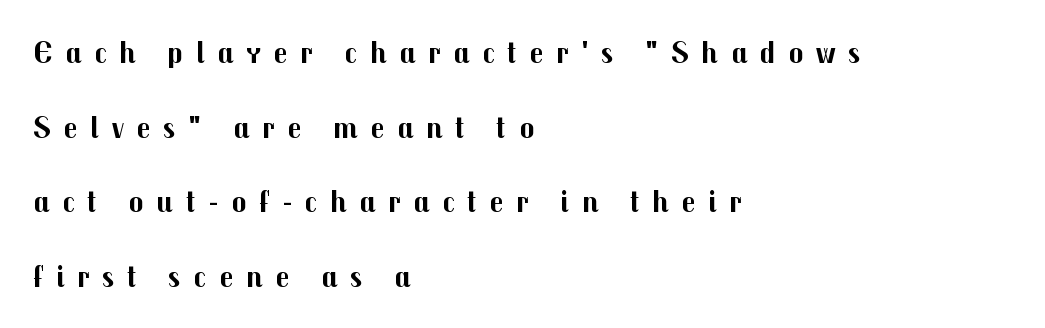
Q: Is the text bold? A: Yes.
Q: Is the text italic (slanted)? A: No, it is upright.
Q: Is the typeface a serif or a sans-serif typeface? A: Sans-serif.
Q: Is the text underlined? A: No.
Q: How is the paragraph aligned? A: Left-aligned.
Q: Is the spacing between letters normal or unusually wide? A: Unusually wide.
Q: Is the spacing between lines tight, normal or loose? A: Loose.
Q: Width (condensed, normal, or wide)? A: Normal.
Q: Stroke contrast? A: Medium.
Q: x-height? A: Medium.
Q: Monospaced? A: No.
